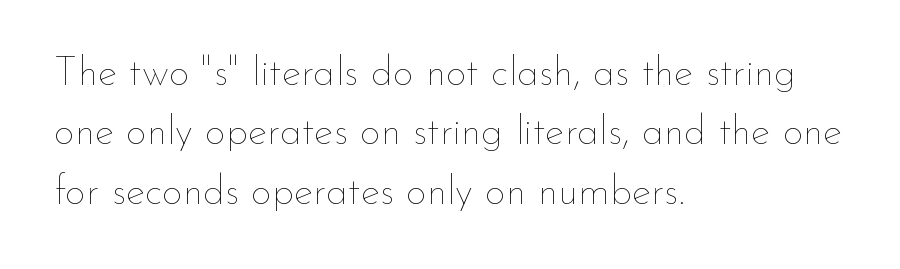
{"italic": "no", "bold": "no", "weight": "thin", "width": "normal", "stroke_contrast": "low", "x_height": "small", "monospaced": "no", "underline": "no", "align": "left", "line_spacing": "normal", "line_spacing_ratio": 1.45, "letter_spacing": "normal", "letter_spacing_em": 0.0, "glyph_px": 41}
